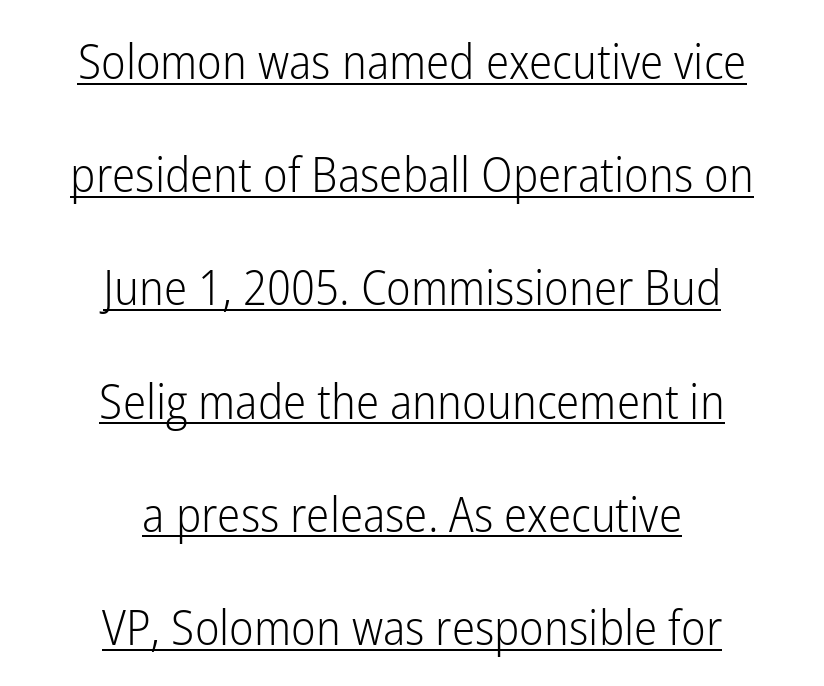
The image shows 49 px light, condensed sans-serif type, upright; set centered, loose line spacing (2.31x), normal letter spacing, underlined; low stroke contrast and a medium x-height.
